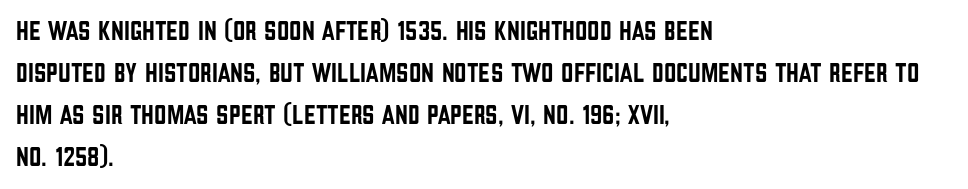
Q: Is the text italic (slanted)? A: No, it is upright.
Q: Is the text underlined? A: No.
Q: How is the paragraph aligned? A: Left-aligned.
Q: Is the spacing between letters normal or unusually wide? A: Normal.
Q: Is the spacing between lines tight, normal or loose? A: Normal.
